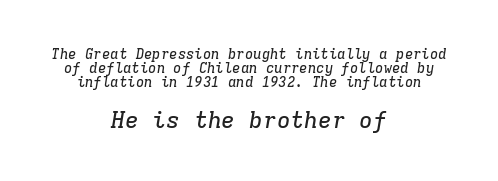
{"italic": "yes", "lean": "right", "slant_degrees": 9, "underline": "no", "align": "center", "line_spacing": "tight", "line_spacing_ratio": 1.0, "letter_spacing": "normal", "letter_spacing_em": 0.0, "larger_block": "second", "size_ratio": 1.64, "glyph_px": 23}
